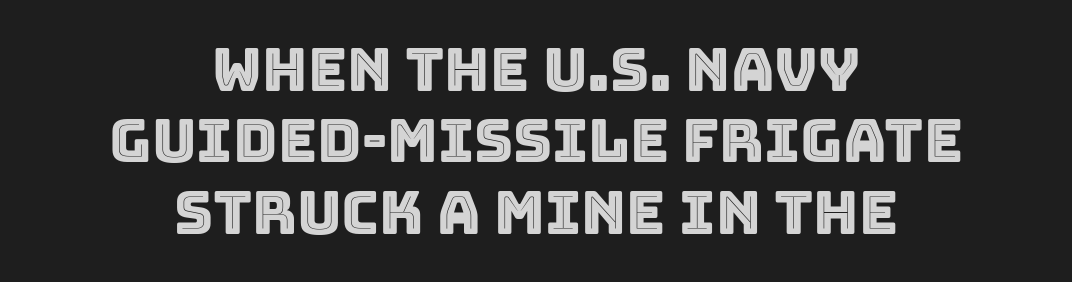
The image shows 60 px text type, upright; set centered, line spacing 1.19x, normal letter spacing, not underlined; a large x-height.
